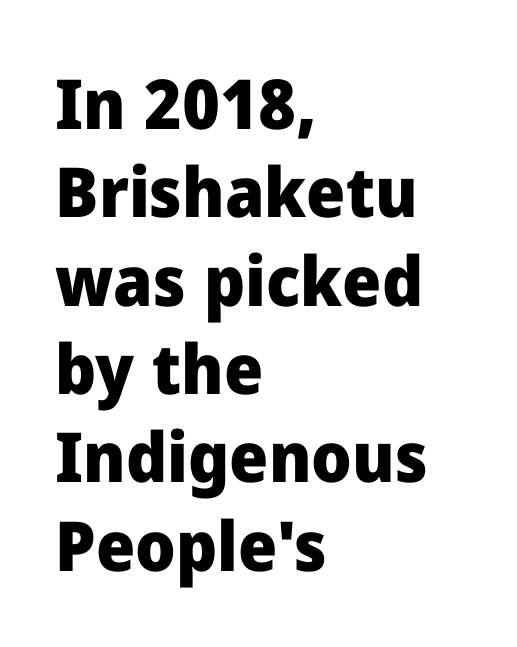
The image shows 69 px heavy sans-serif type, upright; set left-aligned, normal line spacing (1.28x), normal letter spacing, not underlined; low stroke contrast and a medium x-height.
